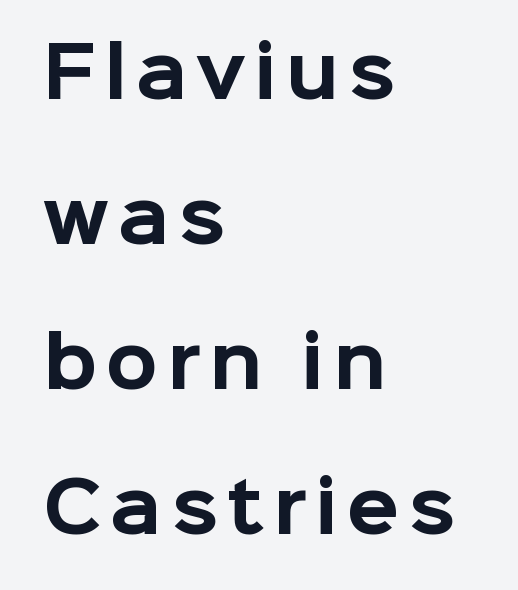
Q: Is the text bold? A: Yes.
Q: Is the text italic (slanted)? A: No, it is upright.
Q: Is the typeface a serif or a sans-serif typeface? A: Sans-serif.
Q: Is the text underlined? A: No.
Q: How is the paragraph aligned? A: Left-aligned.
Q: Is the spacing between lines tight, normal or loose? A: Loose.
Q: Width (condensed, normal, or wide)? A: Normal.
Q: Stroke contrast? A: Low.
Q: x-height? A: Medium.
Q: Monospaced? A: No.
